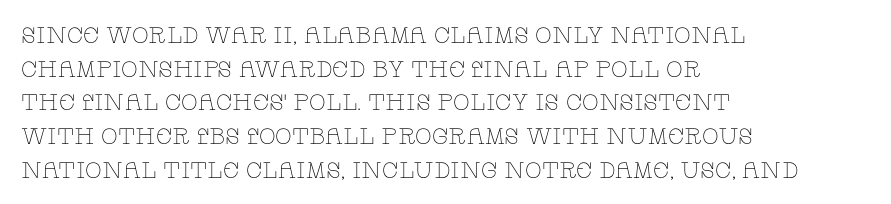
Unbolded letterforms with no extra heft. The letterforms sit shoulder to shoulder at normal distance. Line spacing here is normal. Glance below the letters and you will spot only blank space. Visually the block forms a straight wall on the left and a jagged coastline on the right.
